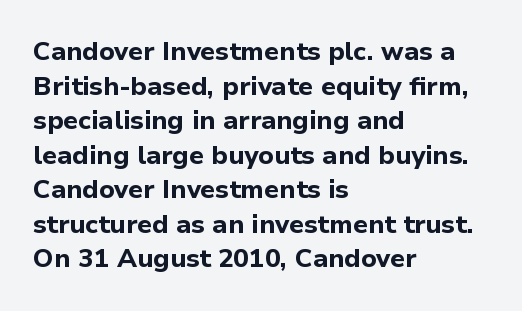
Do the letters lean? They stand straight. Standard letterfit; no display-style spreading of the glyphs. The strip under each line holds only bare page. The rendering anchors every line to the left-hand side. The glyphs have the mass of a bold cut. Quick note: interline space is typical.
